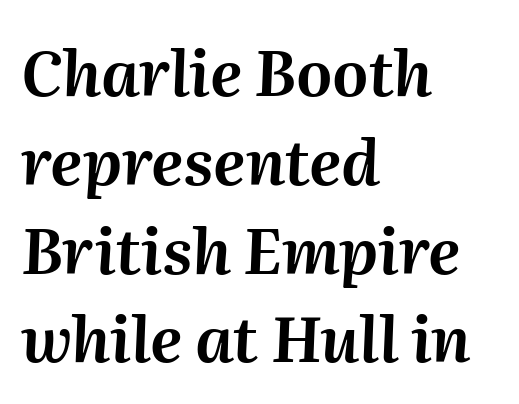
Quick note: interline space is typical. The passage is arranged the way most books set body copy — flush left. Descenders hang freely into open space. Looks like regular typesetting: each glyph gets only the width it needs. The rendering applies a slant to the glyphs.
